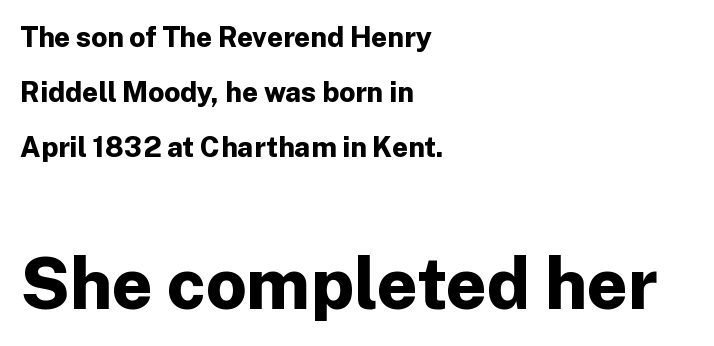
The image shows 71 px bold sans-serif type, upright; set left-aligned, loose line spacing (1.96x), normal letter spacing, not underlined; the second (bottom) block is 2.54x larger; low stroke contrast and a medium x-height.
